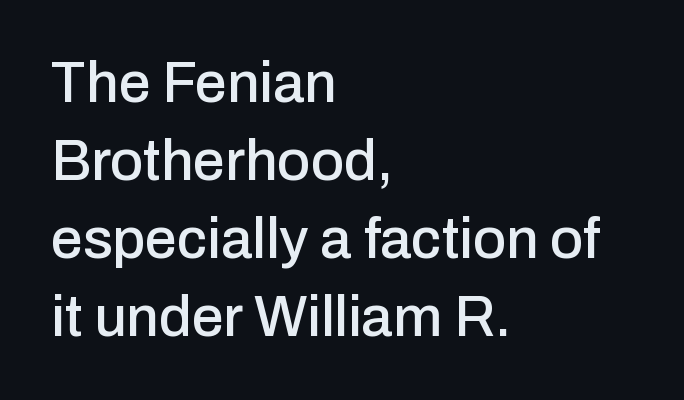
Q: Is the text italic (slanted)? A: No, it is upright.
Q: Is the typeface a serif or a sans-serif typeface? A: Sans-serif.
Q: Is the text underlined? A: No.
Q: How is the paragraph aligned? A: Left-aligned.
Q: Is the spacing between letters normal or unusually wide? A: Normal.
Q: Is the spacing between lines tight, normal or loose? A: Normal.
Q: Width (condensed, normal, or wide)? A: Normal.
Q: Stroke contrast? A: Low.
Q: x-height? A: Medium.
Q: Monospaced? A: No.
